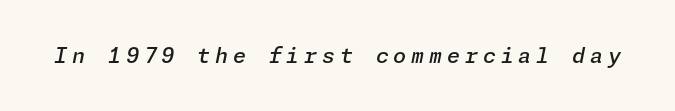
Q: Is the text bold? A: Semi-bold.
Q: Is the text italic (slanted)? A: Yes, it leans right by about 11 degrees.
Q: Is the text underlined? A: No.
Q: Is the spacing between letters normal or unusually wide? A: Unusually wide.
